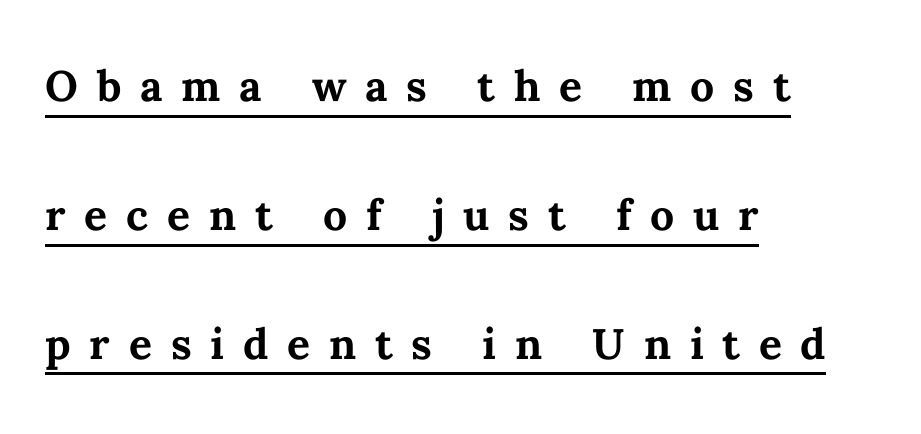
These lines are rendered in a variable-pitch font. What's the leading like? Stretched, with rows far apart. The type sits square on the baseline with zero lean. Tracking value appears strongly positive — letters spread wide. Every row of glyphs begins at an identical x-position on the left.
